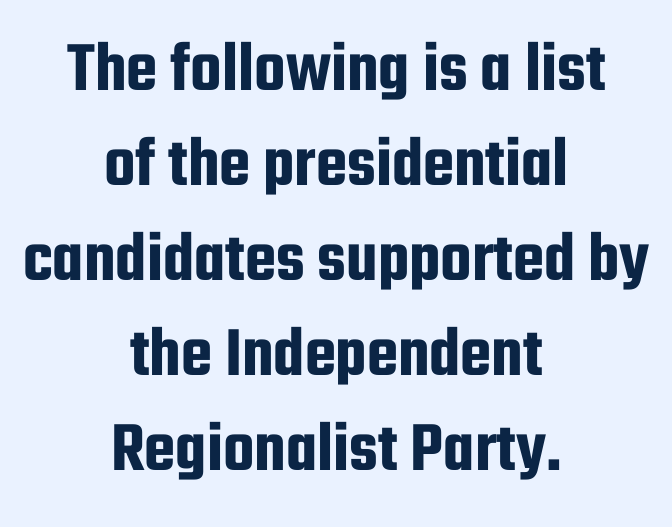
Q: Is the text italic (slanted)? A: No, it is upright.
Q: Is the typeface a serif or a sans-serif typeface? A: Sans-serif.
Q: Is the text underlined? A: No.
Q: How is the paragraph aligned? A: Centered.
Q: Is the spacing between letters normal or unusually wide? A: Normal.
Q: Is the spacing between lines tight, normal or loose? A: Normal.
Q: Width (condensed, normal, or wide)? A: Condensed.
Q: Stroke contrast? A: Low.
Q: x-height? A: Medium.
Q: Monospaced? A: No.
